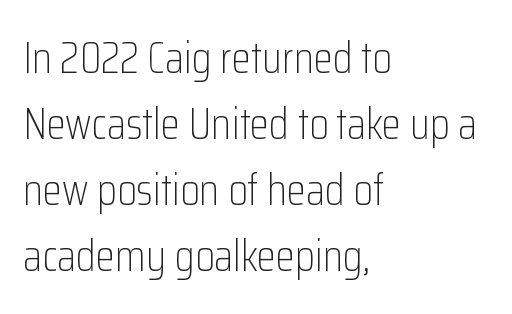
{"serif": "no", "italic": "no", "bold": "no", "weight": "light", "width": "condensed", "stroke_contrast": "low", "x_height": "medium", "monospaced": "no", "underline": "no", "align": "left", "line_spacing": "normal", "line_spacing_ratio": 1.5, "letter_spacing": "normal", "letter_spacing_em": 0.0, "glyph_px": 44}
